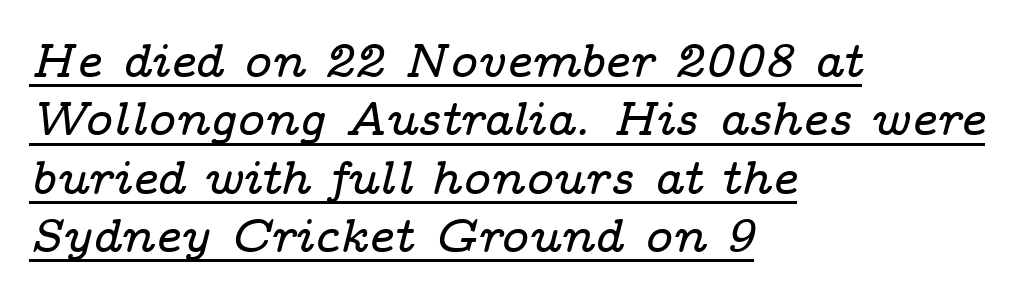
{"serif": "yes", "italic": "yes", "lean": "right", "slant_degrees": 14, "width": "wide", "stroke_contrast": "low", "x_height": "medium", "monospaced": "no", "underline": "yes", "align": "left", "line_spacing_ratio": 1.24, "letter_spacing": "normal", "letter_spacing_em": 0.0, "glyph_px": 47}
